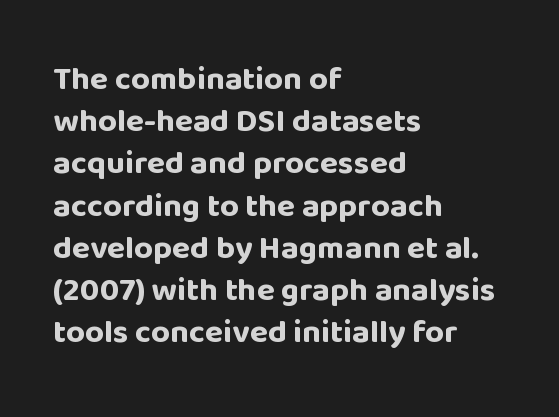
Leading: standard. When letters stand straight like this, we call the style roman or upright. Horizontally, the lines are justified to the leading edge only. Check the space under the baseline: it is left empty. The typesetting leans heavy: a genuine bold. Unlike a traditional serif, this face leaves its strokes unadorned.
